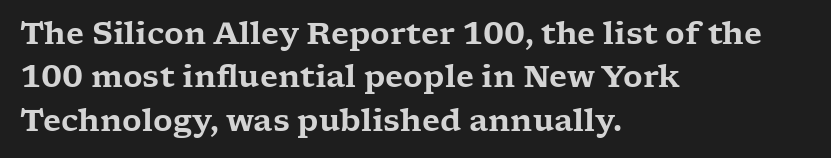
{"serif": "yes", "italic": "no", "width": "wide", "stroke_contrast": "low", "x_height": "medium", "monospaced": "no", "underline": "no", "align": "left", "line_spacing": "normal", "line_spacing_ratio": 1.45, "letter_spacing": "normal", "letter_spacing_em": 0.0, "glyph_px": 30}
